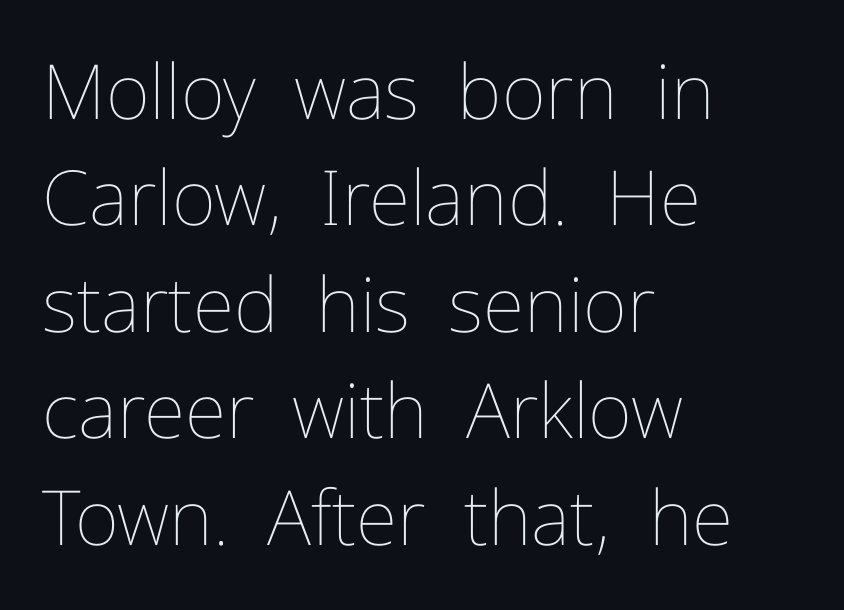
A classic flush-left, rag-right setting is used for this passage. The foot of each line stays bare and open. Here the designer chose a conventional face with non-uniform glyph widths. Style check: upright. The line texture is even and compact thanks to regular tracking.
